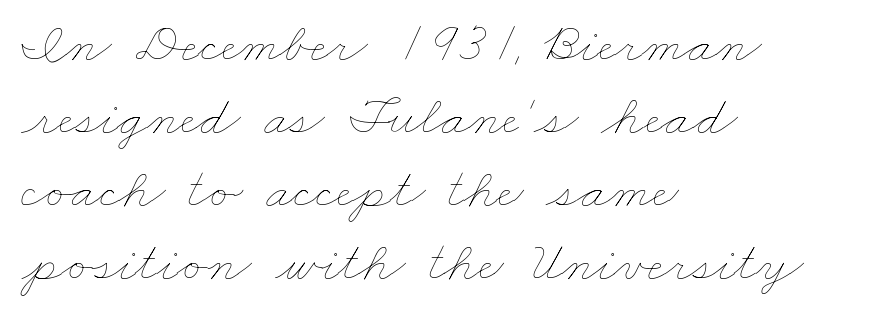
{"bold": "no", "weight": "thin", "width": "wide", "stroke_contrast": "low", "x_height": "small", "monospaced": "no", "underline": "no", "align": "left", "line_spacing": "normal", "line_spacing_ratio": 1.28, "letter_spacing": "normal", "letter_spacing_em": 0.0, "glyph_px": 57}
